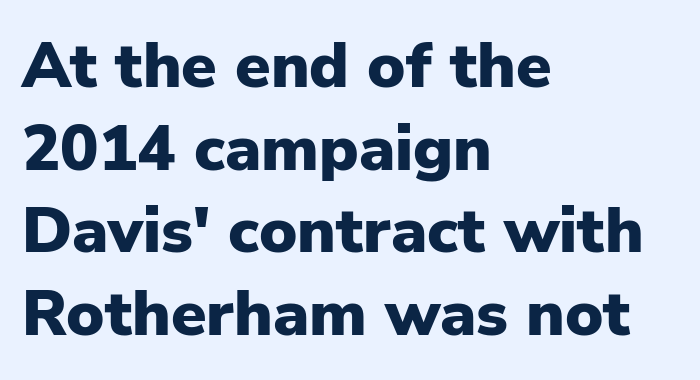
The image shows 64 px heavy sans-serif type, upright; set left-aligned, normal line spacing (1.29x), normal letter spacing, not underlined; low stroke contrast and a medium x-height.
